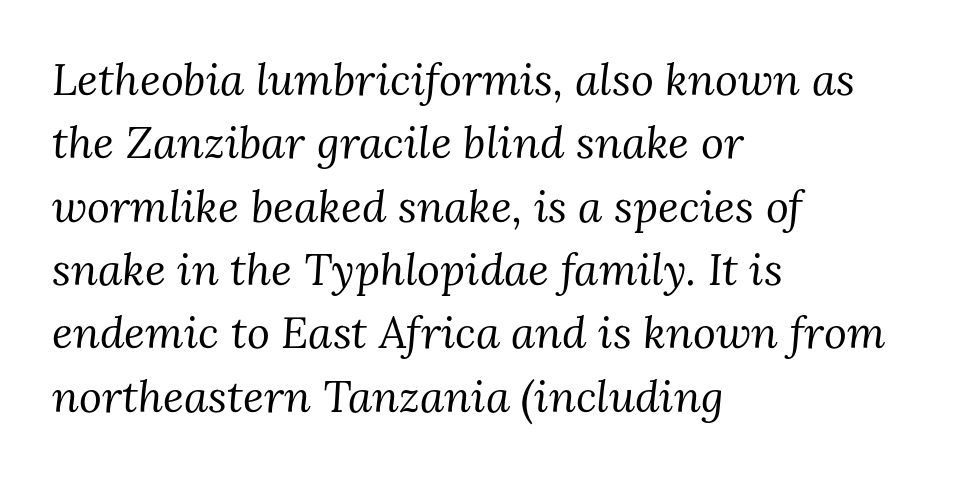
{"serif": "yes", "italic": "yes", "lean": "right", "slant_degrees": 3, "bold": "no", "weight": "regular", "width": "normal", "stroke_contrast": "medium", "x_height": "medium", "monospaced": "no", "underline": "no", "align": "left", "line_spacing": "normal", "line_spacing_ratio": 1.44, "letter_spacing": "normal", "letter_spacing_em": 0.0, "glyph_px": 44}
